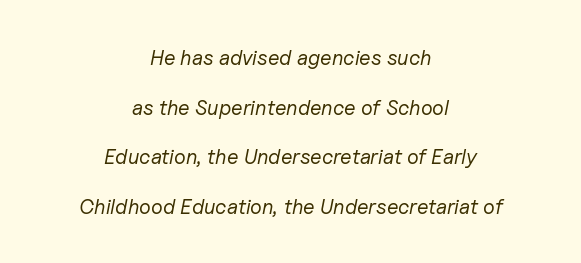
The image shows 21 px text type, italic (leaning right); set centered, loose line spacing (2.36x), normal letter spacing, not underlined.
